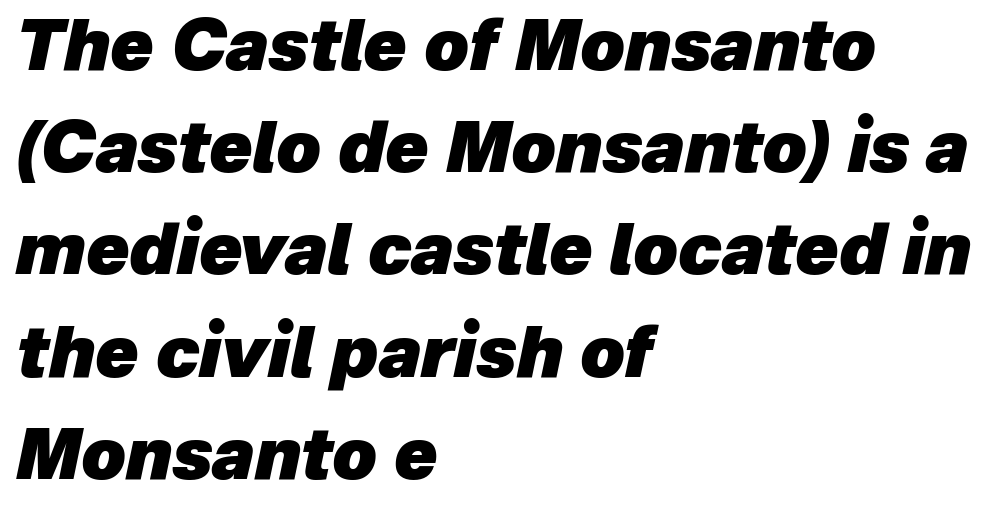
{"italic": "yes", "lean": "right", "slant_degrees": 12, "bold": "yes", "weight": "heavy", "width": "normal", "stroke_contrast": "low", "x_height": "medium", "monospaced": "no", "underline": "no", "align": "left", "line_spacing": "normal", "line_spacing_ratio": 1.46, "letter_spacing": "normal", "letter_spacing_em": 0.0, "glyph_px": 70}
